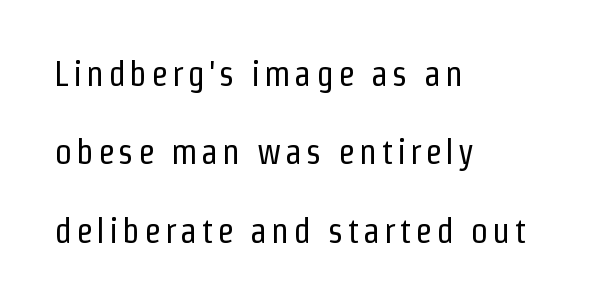
Layout note: lines flush left. Are there feet on the stems? There aren't — it's a sans. The strokes are not fattened; the text isn't bold. The baseline area is clear.
